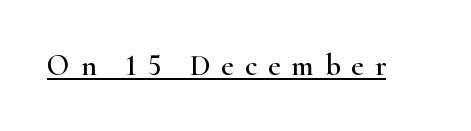
The image shows 30 px wide serif type, upright; set unusually wide letter spacing (+0.36 em), underlined; high stroke contrast and a small x-height.
